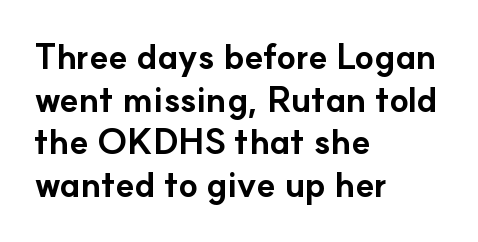
Q: Is the text bold? A: Yes.
Q: Is the text italic (slanted)? A: No, it is upright.
Q: Is the typeface a serif or a sans-serif typeface? A: Sans-serif.
Q: Is the text underlined? A: No.
Q: How is the paragraph aligned? A: Left-aligned.
Q: Is the spacing between letters normal or unusually wide? A: Normal.
Q: Width (condensed, normal, or wide)? A: Normal.
Q: Stroke contrast? A: Low.
Q: x-height? A: Small.
Q: Monospaced? A: No.
